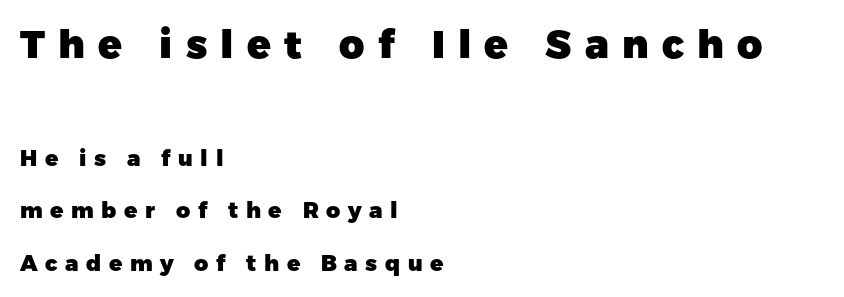
{"serif": "no", "italic": "no", "bold": "yes", "weight": "heavy", "width": "normal", "stroke_contrast": "low", "x_height": "medium", "monospaced": "no", "underline": "no", "align": "left", "line_spacing": "loose", "line_spacing_ratio": 2.38, "letter_spacing": "wide", "letter_spacing_em": 0.34, "larger_block": "first", "size_ratio": 1.77, "glyph_px": 39}
